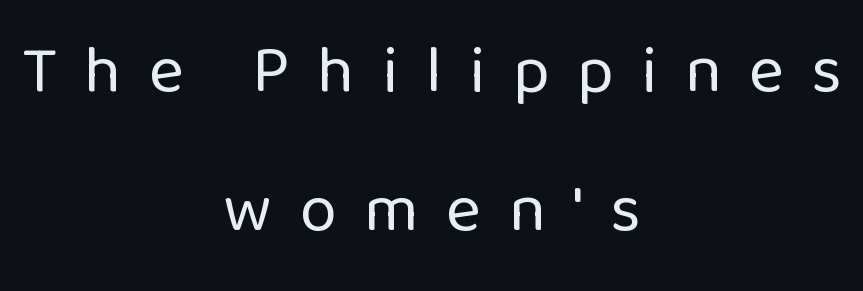
Q: Is the text bold? A: No.
Q: Is the text italic (slanted)? A: No, it is upright.
Q: Is the typeface a serif or a sans-serif typeface? A: Sans-serif.
Q: Is the text underlined? A: No.
Q: How is the paragraph aligned? A: Centered.
Q: Is the spacing between letters normal or unusually wide? A: Unusually wide.
Q: Is the spacing between lines tight, normal or loose? A: Loose.
Q: Width (condensed, normal, or wide)? A: Normal.
Q: Stroke contrast? A: Low.
Q: x-height? A: Medium.
Q: Monospaced? A: No.
